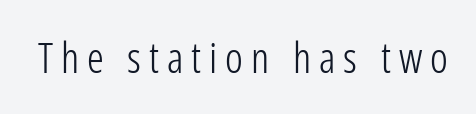
Note the varied advance widths — an 'i' is clearly narrower than an 'm'. The specimen reads as upright at a glance. The space beneath each line is pristine and unruled. Are there feet on the stems? There aren't — it's a sans.
